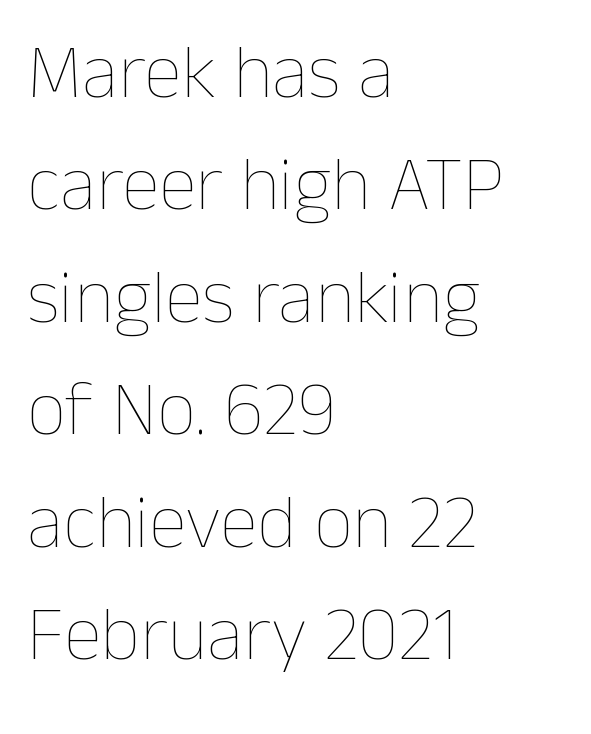
Every character sits straight up, as roman type does. Casual observation: everything's shoved over to the left. The rendering uses natural spacing where letterforms have individual widths. Baseline-to-baseline distance is the conventional proportion of letter height. The strokes carry an ordinary text weight at most.
